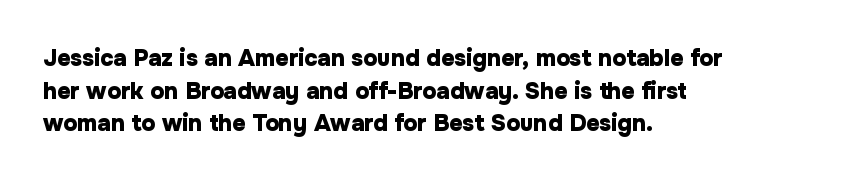
Here the glyphs are tracked normally, forming tight word shapes. One-word summary of the alignment: left. In terms of posture, this sample is upright. Notice how thick the strokes are: this is what a full bold looks like. The lines sit at an ordinary, default distance from one another.
